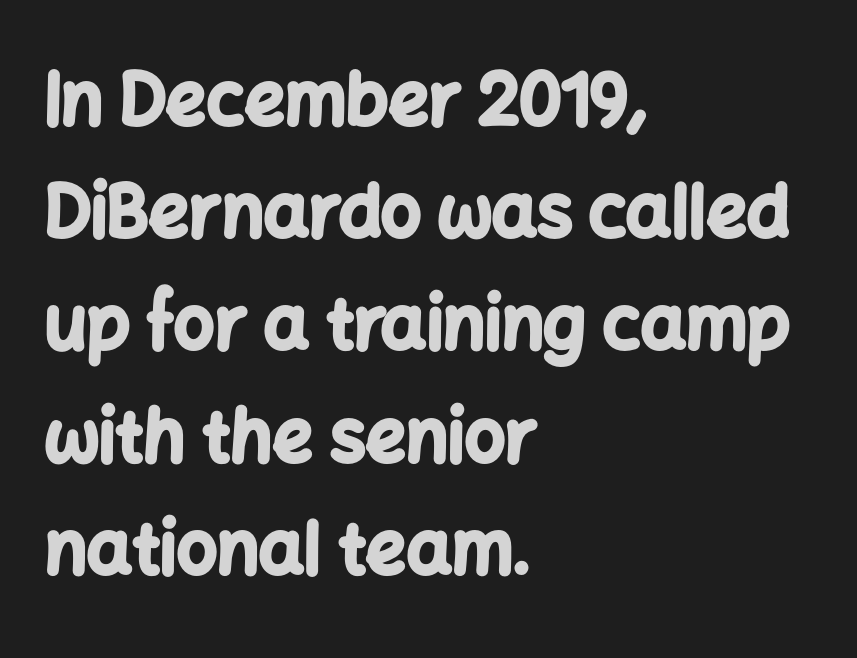
{"serif": "no", "italic": "no", "bold": "yes", "weight": "bold", "width": "normal", "stroke_contrast": "low", "x_height": "medium", "monospaced": "no", "underline": "no", "align": "left", "line_spacing": "normal", "line_spacing_ratio": 1.58, "letter_spacing": "normal", "letter_spacing_em": 0.0, "glyph_px": 71}
